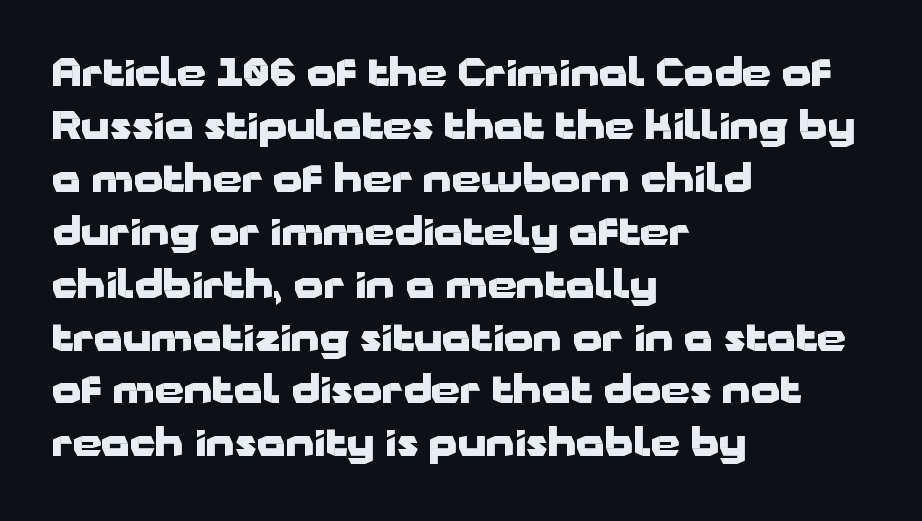
Q: Is the text bold? A: Yes.
Q: Is the text italic (slanted)? A: No, it is upright.
Q: Is the typeface a serif or a sans-serif typeface? A: Sans-serif.
Q: Is the text underlined? A: No.
Q: How is the paragraph aligned? A: Left-aligned.
Q: Is the spacing between letters normal or unusually wide? A: Normal.
Q: Is the spacing between lines tight, normal or loose? A: Normal.
Q: Width (condensed, normal, or wide)? A: Wide.
Q: Stroke contrast? A: Low.
Q: x-height? A: Medium.
Q: Monospaced? A: No.
